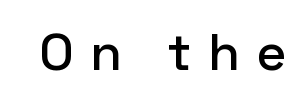
When letters stand straight like this, we call the style roman or upright. Regarding serifs, this sample does without them. Any mark beneath the type? The region is blank. What stands out about the letter spacing? Its width — letters are far apart. These lines are rendered in a variable-pitch font.
